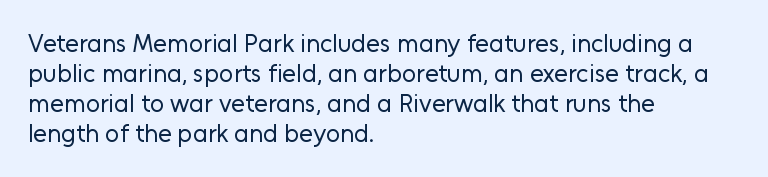
Stem width sits at or under what a default text font uses. Rendered with straight, roman letterforms. In CSS terms this would be text-align: left. Is the letter spacing exaggerated? No — it looks like the ordinary default.
